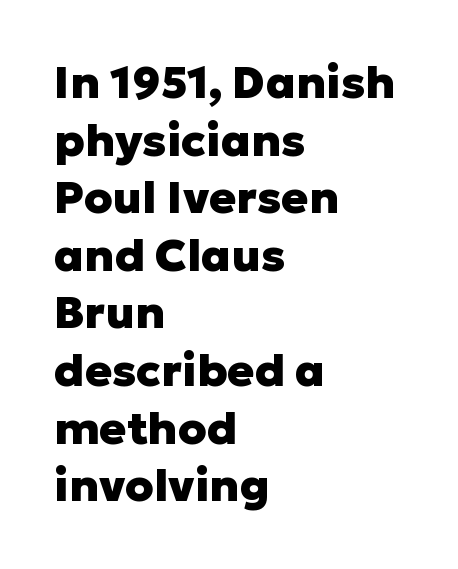
Q: Is the text bold? A: Yes.
Q: Is the text italic (slanted)? A: No, it is upright.
Q: Is the typeface a serif or a sans-serif typeface? A: Sans-serif.
Q: Is the text underlined? A: No.
Q: How is the paragraph aligned? A: Left-aligned.
Q: Is the spacing between letters normal or unusually wide? A: Normal.
Q: Is the spacing between lines tight, normal or loose? A: Normal.
Q: Width (condensed, normal, or wide)? A: Normal.
Q: Stroke contrast? A: Low.
Q: x-height? A: Medium.
Q: Monospaced? A: No.
